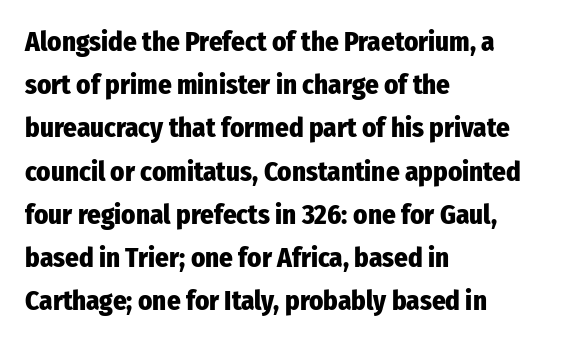
{"italic": "no", "bold": "yes", "underline": "no", "align": "left", "line_spacing": "normal", "line_spacing_ratio": 1.6, "letter_spacing": "normal", "letter_spacing_em": 0.0, "glyph_px": 27}
